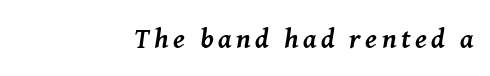
Note the varied advance widths — an 'i' is clearly narrower than an 'm'. Decoration check: the copy has no underline. This is oblique type, the kind used for emphasis or titles. Layout note: lines flush right. This is heavy type, rendered in bold. Check where the strokes stop: tiny serifs finish them off.
